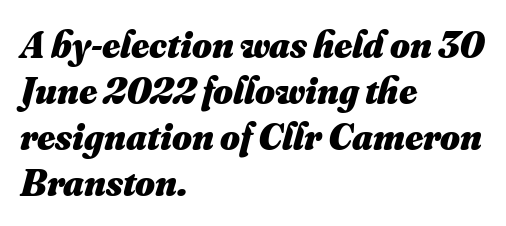
The image shows 38 px heavy type; set left-aligned, line spacing 1.21x, normal letter spacing, not underlined; medium stroke contrast and a small x-height.
